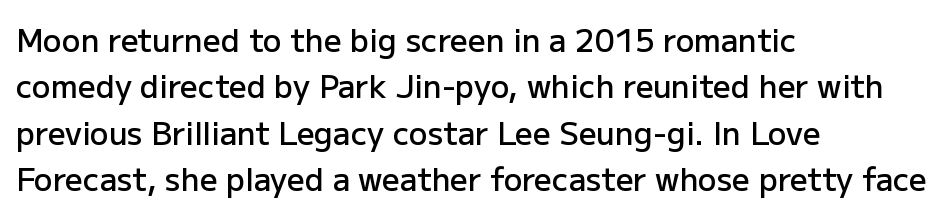
The image shows 31 px semibold sans-serif type, upright; set left-aligned, normal line spacing (1.5x), normal letter spacing, not underlined; low stroke contrast and a medium x-height.
